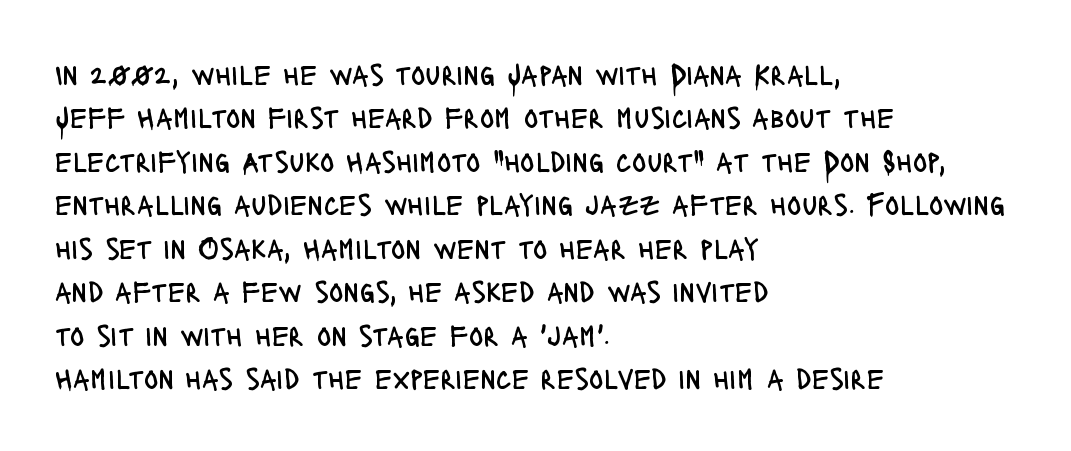
Q: Is the text bold? A: No.
Q: Is the text italic (slanted)? A: No, it is upright.
Q: Is the typeface a serif or a sans-serif typeface? A: Sans-serif.
Q: Is the text underlined? A: No.
Q: How is the paragraph aligned? A: Left-aligned.
Q: Is the spacing between letters normal or unusually wide? A: Normal.
Q: Is the spacing between lines tight, normal or loose? A: Normal.
Q: Width (condensed, normal, or wide)? A: Condensed.
Q: Stroke contrast? A: Low.
Q: x-height? A: Large.
Q: Monospaced? A: No.
